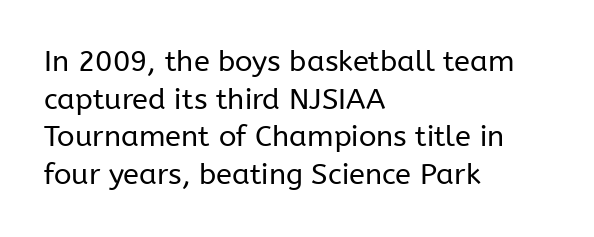
Q: Is the text bold? A: No.
Q: Is the text italic (slanted)? A: No, it is upright.
Q: Is the typeface a serif or a sans-serif typeface? A: Sans-serif.
Q: Is the text underlined? A: No.
Q: How is the paragraph aligned? A: Left-aligned.
Q: Is the spacing between letters normal or unusually wide? A: Normal.
Q: Is the spacing between lines tight, normal or loose? A: Normal.
Q: Width (condensed, normal, or wide)? A: Normal.
Q: Stroke contrast? A: Low.
Q: x-height? A: Medium.
Q: Monospaced? A: No.
